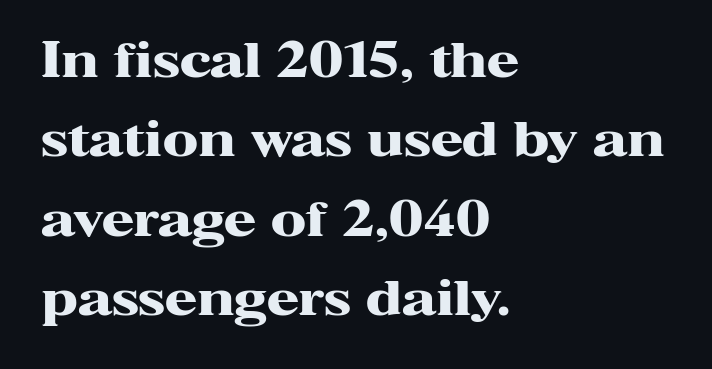
The image shows 47 px heavy, wide serif type, upright; set left-aligned, normal line spacing (1.69x), normal letter spacing, not underlined; high stroke contrast and a medium x-height.
